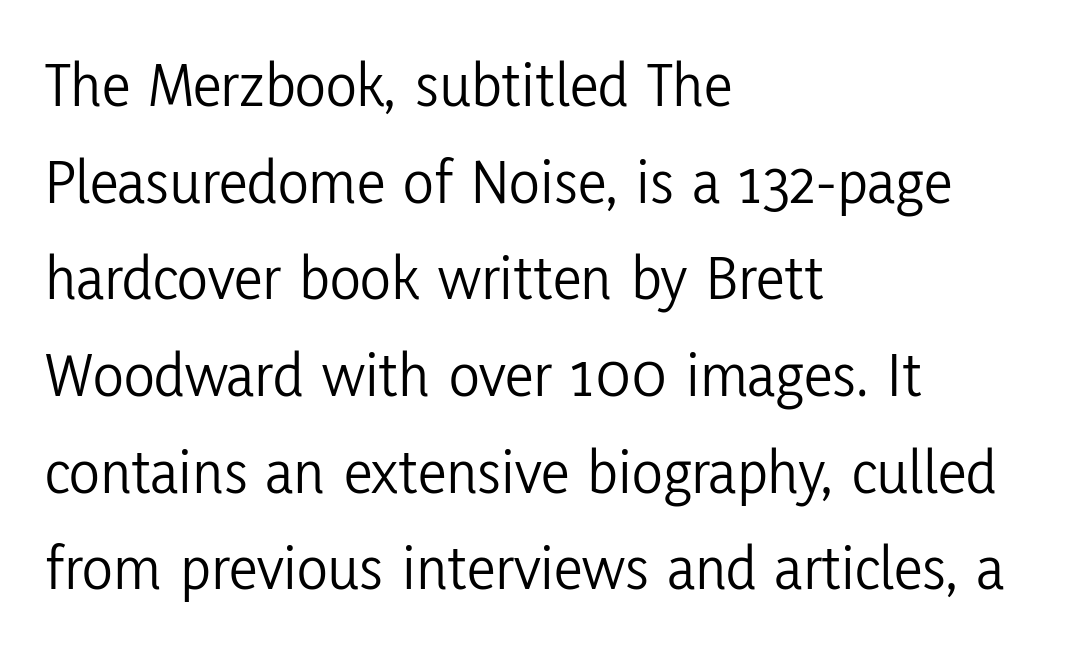
Q: Is the text bold? A: No.
Q: Is the text italic (slanted)? A: No, it is upright.
Q: Is the typeface a serif or a sans-serif typeface? A: Sans-serif.
Q: Is the text underlined? A: No.
Q: How is the paragraph aligned? A: Left-aligned.
Q: Is the spacing between letters normal or unusually wide? A: Normal.
Q: Is the spacing between lines tight, normal or loose? A: Normal.
Q: Width (condensed, normal, or wide)? A: Condensed.
Q: Stroke contrast? A: Low.
Q: x-height? A: Medium.
Q: Monospaced? A: No.
